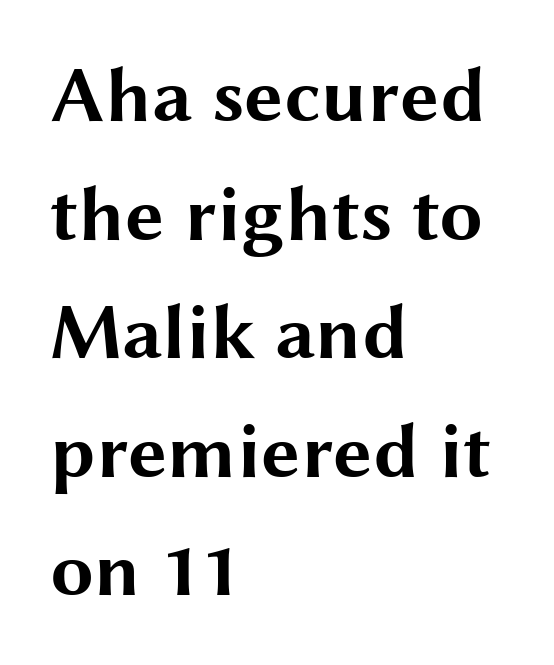
The gap between lines stays unmarked. The space between consecutive lines is moderate. The setting favours the left margin, as ordinary paragraphs usually do. Note the varied advance widths — an 'i' is clearly narrower than an 'm'. Between one letter and the next there's only the usual sliver of space. Heavy-handed strokes throughout: this text is bold.
